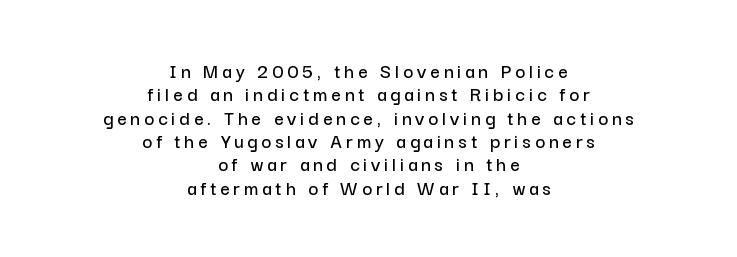
Q: Is the text italic (slanted)? A: No, it is upright.
Q: Is the text underlined? A: No.
Q: How is the paragraph aligned? A: Centered.
Q: Is the spacing between lines tight, normal or loose? A: Tight.
